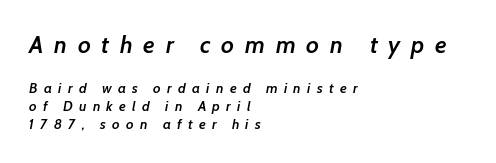
{"italic": "yes", "lean": "right", "slant_degrees": 7, "bold": "semi", "underline": "no", "align": "left", "line_spacing": "normal", "line_spacing_ratio": 1.29, "letter_spacing": "wide", "letter_spacing_em": 0.45, "larger_block": "first", "size_ratio": 1.71, "glyph_px": 24}
